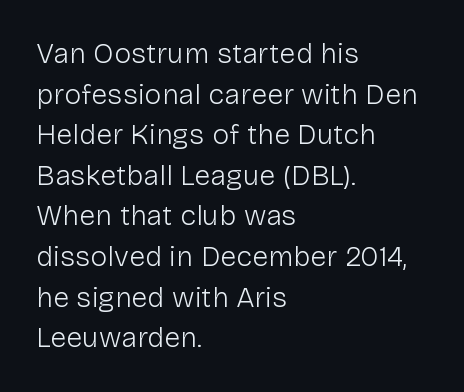
{"serif": "no", "italic": "no", "bold": "no", "weight": "light", "width": "normal", "stroke_contrast": "low", "x_height": "medium", "monospaced": "no", "underline": "no", "align": "left", "line_spacing": "normal", "line_spacing_ratio": 1.4, "letter_spacing": "normal", "letter_spacing_em": 0.0, "glyph_px": 29}
